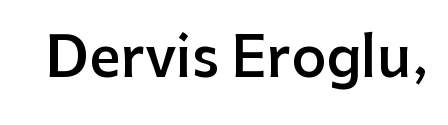
Q: Is the text bold? A: Semi-bold.
Q: Is the text italic (slanted)? A: No, it is upright.
Q: Is the typeface a serif or a sans-serif typeface? A: Sans-serif.
Q: Is the text underlined? A: No.
Q: Is the spacing between letters normal or unusually wide? A: Normal.
Q: Width (condensed, normal, or wide)? A: Normal.
Q: Stroke contrast? A: Low.
Q: x-height? A: Medium.
Q: Monospaced? A: No.
